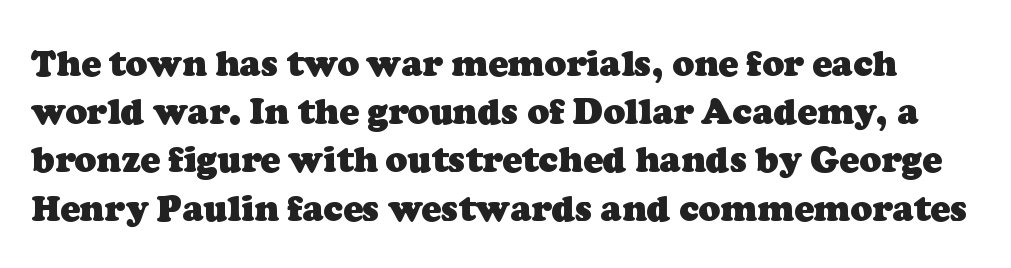
Q: Is the text bold? A: Yes.
Q: Is the typeface a serif or a sans-serif typeface? A: Serif.
Q: Is the text underlined? A: No.
Q: Is the spacing between letters normal or unusually wide? A: Normal.
Q: Is the spacing between lines tight, normal or loose? A: Normal.
Q: Width (condensed, normal, or wide)? A: Normal.
Q: Stroke contrast? A: Low.
Q: x-height? A: Medium.
Q: Monospaced? A: No.
